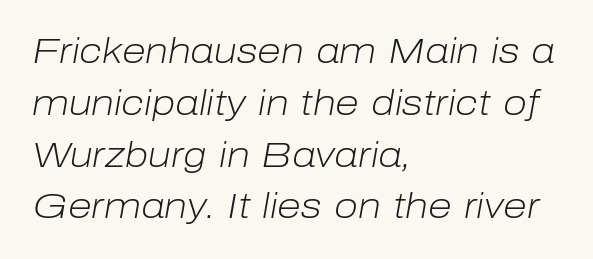
The image shows 35 px light type, italic (leaning right); set left-aligned, normal line spacing (1.48x), normal letter spacing, not underlined; low stroke contrast and a medium x-height.
